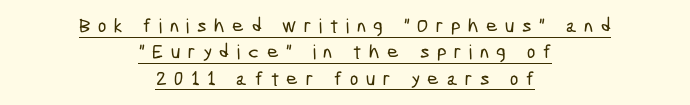
The image shows 20 px text type; set centered, normal line spacing (1.32x), unusually wide letter spacing (+0.38 em), underlined.
